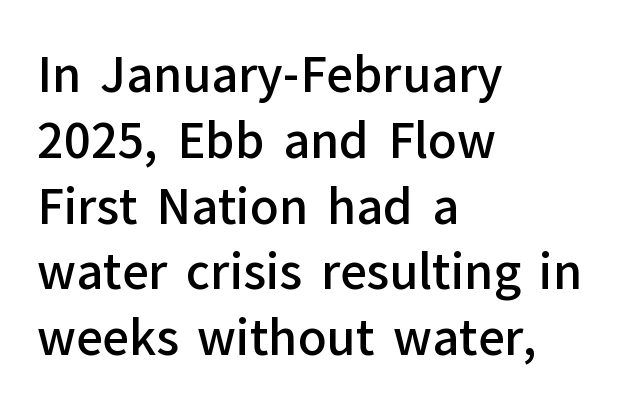
Baseline-to-baseline distance is the conventional proportion of letter height. The paragraph has a hard left edge and a soft right edge. Tall strokes in this sample are plumb rather than angled. In terms of letterspacing, this is plain default setting. Each letter keeps its own natural width here, so spacing adapts to shape.
